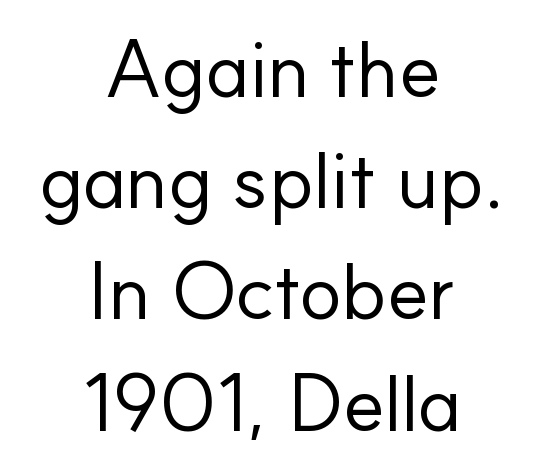
The rows are spaced the way most documents space them. Nothing sits at the stroke ends, so this counts as sans-serif. This is roman type, the default non-slanted kind. Note the varied advance widths — an 'i' is clearly narrower than an 'm'.
